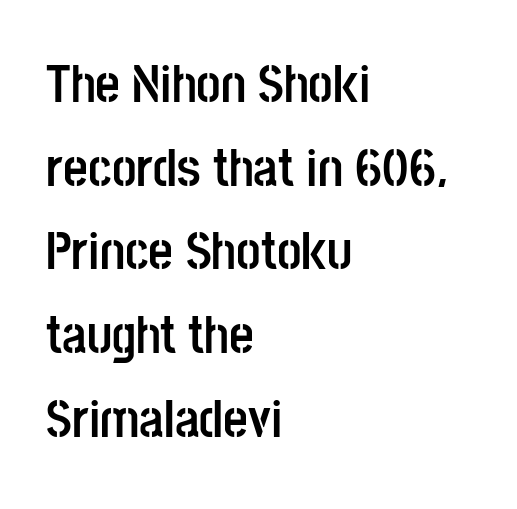
Q: Is the text bold? A: Yes.
Q: Is the text italic (slanted)? A: No, it is upright.
Q: Is the typeface a serif or a sans-serif typeface? A: Sans-serif.
Q: Is the text underlined? A: No.
Q: How is the paragraph aligned? A: Left-aligned.
Q: Is the spacing between letters normal or unusually wide? A: Normal.
Q: Is the spacing between lines tight, normal or loose? A: Normal.
Q: Width (condensed, normal, or wide)? A: Condensed.
Q: Stroke contrast? A: Low.
Q: x-height? A: Large.
Q: Monospaced? A: No.
